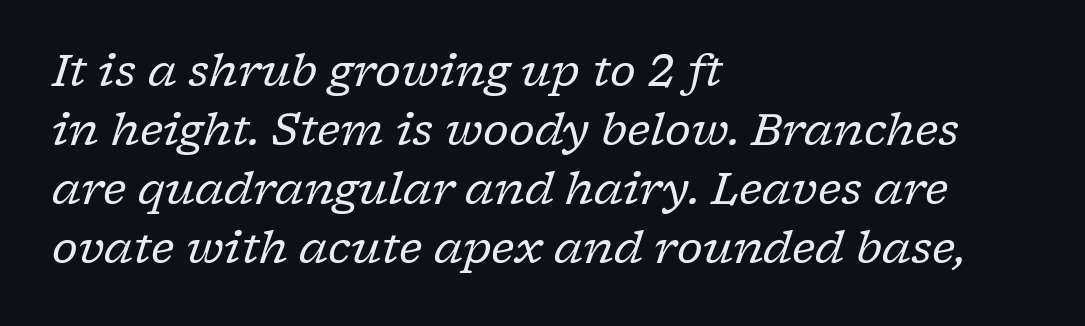
The image shows 44 px regular-weight serif type, italic (leaning right); set left-aligned, normal line spacing (1.34x), normal letter spacing, not underlined; low stroke contrast and a medium x-height.
